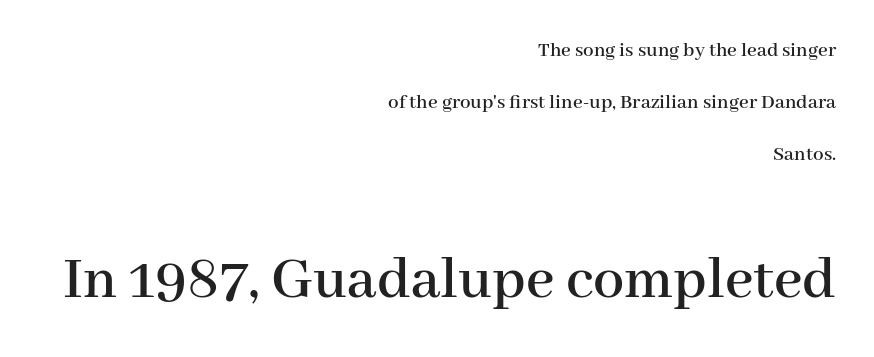
{"serif": "yes", "italic": "no", "width": "normal", "stroke_contrast": "high", "x_height": "medium", "monospaced": "no", "underline": "no", "align": "right", "line_spacing": "loose", "line_spacing_ratio": 2.48, "letter_spacing": "normal", "letter_spacing_em": 0.0, "larger_block": "second", "size_ratio": 2.95, "glyph_px": 62}
